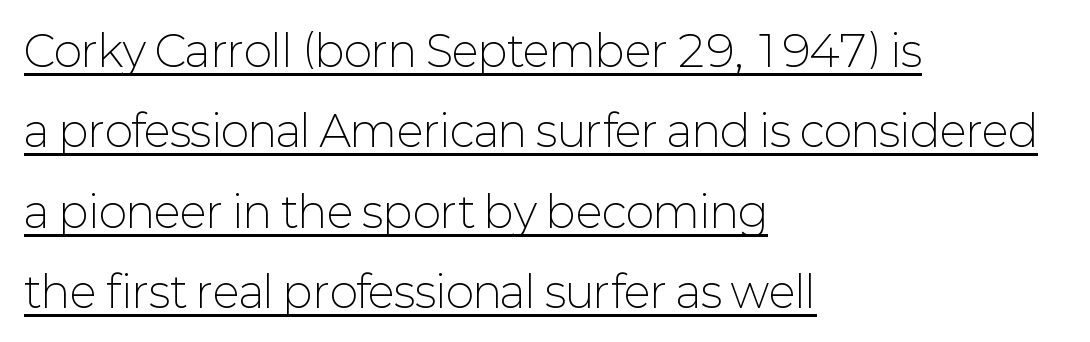
Heft: none added — not bold. Spacing between characters is what you'd get straight out of the box. These lines are rendered in a variable-pitch font. Examine the stroke ends and you'll find no serifs. Line beginnings align vertically; line endings do not.
